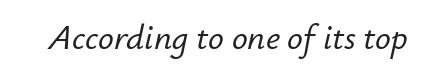
Q: Is the text italic (slanted)? A: Yes, it leans right by about 12 degrees.
Q: Is the text underlined? A: No.
Q: Is the spacing between letters normal or unusually wide? A: Normal.
Q: Width (condensed, normal, or wide)? A: Normal.
Q: Stroke contrast? A: Low.
Q: x-height? A: Small.
Q: Monospaced? A: No.
